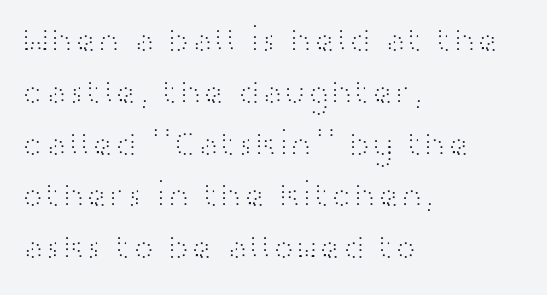
Characters follow at the spacing the type designer built in. Do the characters align in a grid? No, the font is proportional. Lines of text with bare space underneath. Grotesque or geometric, the face here clearly has no serifs.
